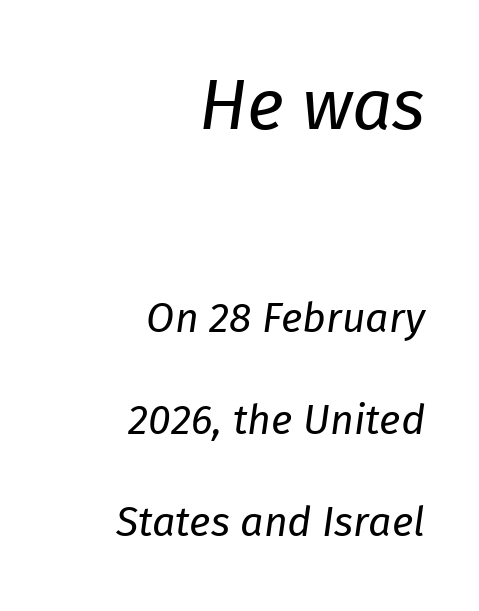
Q: Is the text bold? A: No.
Q: Is the text italic (slanted)? A: Yes, it leans right by about 8 degrees.
Q: Is the text underlined? A: No.
Q: How is the paragraph aligned? A: Right-aligned.
Q: Is the spacing between letters normal or unusually wide? A: Normal.
Q: Is the spacing between lines tight, normal or loose? A: Loose.
Q: Which block of text is set in a larger size, the first (top) or the second (bottom)? A: The first (top) one.
Q: Width (condensed, normal, or wide)? A: Normal.
Q: Stroke contrast? A: Low.
Q: x-height? A: Medium.
Q: Monospaced? A: No.
